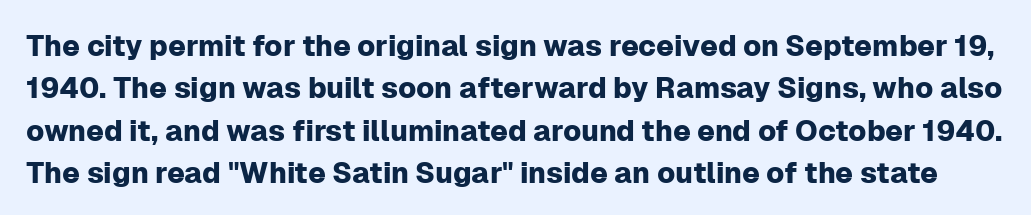
The image shows 29 px sans-serif type, upright; set normal line spacing (1.46x), normal letter spacing, not underlined; low stroke contrast and a medium x-height.
